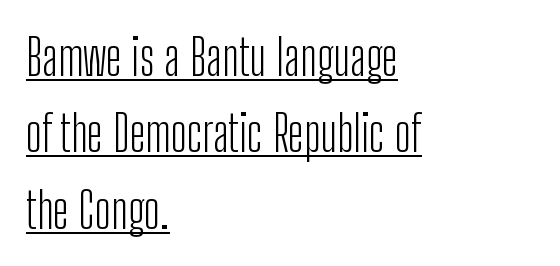
{"serif": "no", "italic": "no", "bold": "no", "weight": "light", "width": "condensed", "stroke_contrast": "low", "x_height": "medium", "monospaced": "no", "underline": "yes", "align": "left", "line_spacing": "normal", "line_spacing_ratio": 1.53, "letter_spacing": "normal", "letter_spacing_em": 0.0, "glyph_px": 50}
